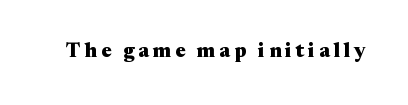
The image shows 20 px bold type, upright; set unusually wide letter spacing (+0.2 em), not underlined.
